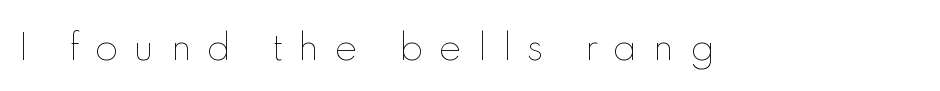
Ascenders rise straight up at ninety degrees. Think of a printed novel: that variable character pitch is what you see here. Letters rest on an invisible, unmarked baseline. Is the stroke heavy? The answer is a plain regular-or-lighter.
